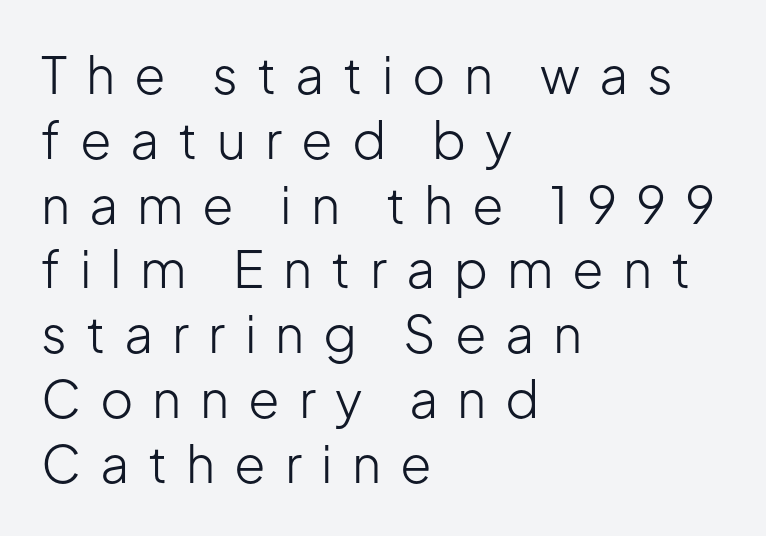
Upright lettering throughout. This rendering features lettering with no underline. The typesetter chose a ragged-right arrangement here. A typesetter would call this proportional, since set widths differ per character. A sans-serif font was chosen for this passage. These lines sit exactly where default settings would place them.
